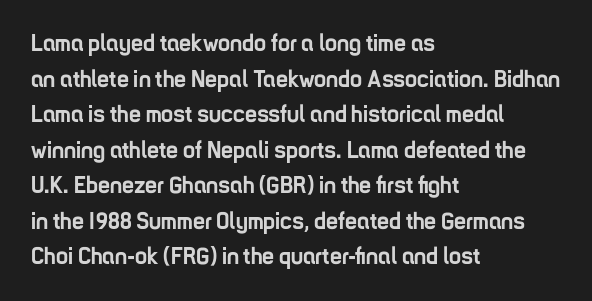
Its strokes are broad and dark, the hallmark of bold type. Short and long lines alike share a common starting point at left. Reading down the column, the eye jumps a familiar distance to each next line. Bare-footed words on every line.
